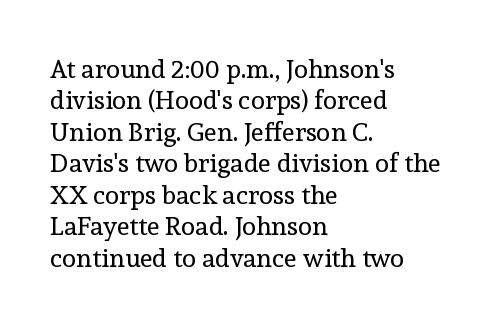
What stands out about the letter spacing? Nothing — it is the standard amount. The rendering anchors every line to the left-hand side. A light-to-regular cut is what we see here. Ordinary non-slanted type is in use.
